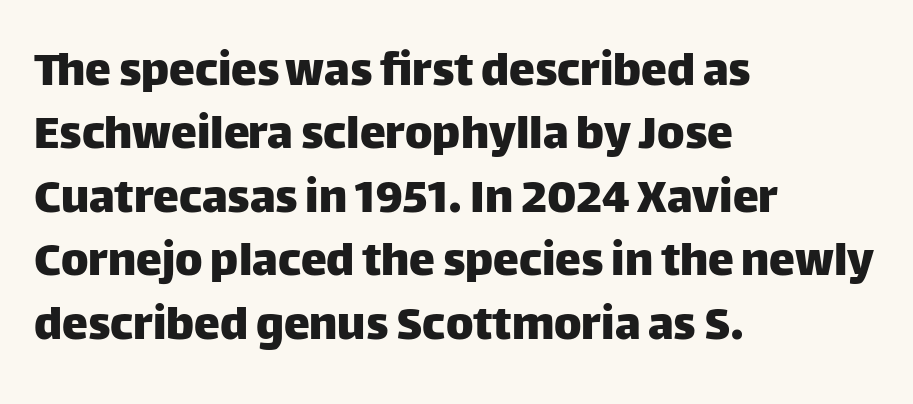
Q: Is the text italic (slanted)? A: No, it is upright.
Q: Is the typeface a serif or a sans-serif typeface? A: Sans-serif.
Q: Is the text underlined? A: No.
Q: How is the paragraph aligned? A: Left-aligned.
Q: Is the spacing between letters normal or unusually wide? A: Normal.
Q: Width (condensed, normal, or wide)? A: Normal.
Q: Stroke contrast? A: Low.
Q: x-height? A: Large.
Q: Monospaced? A: No.
